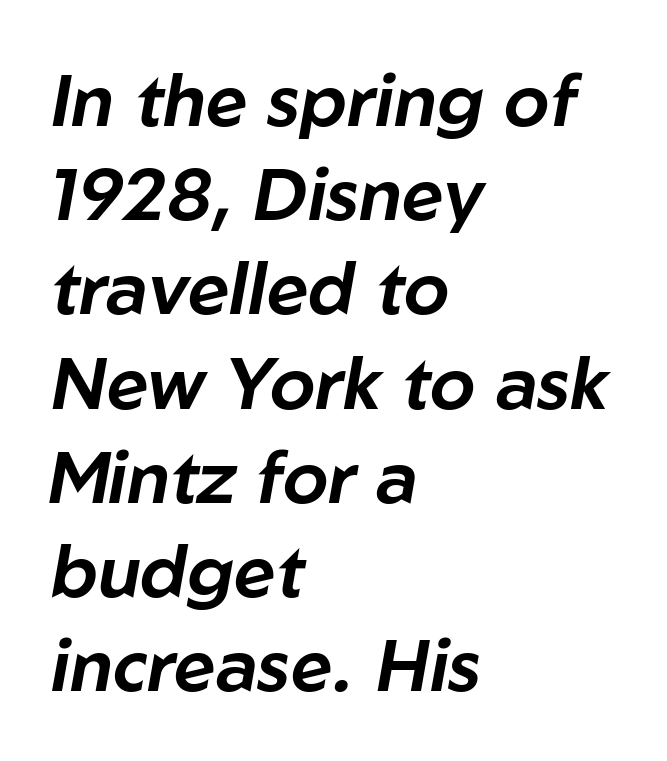
{"italic": "yes", "lean": "right", "slant_degrees": 10, "width": "normal", "stroke_contrast": "low", "x_height": "medium", "monospaced": "no", "underline": "no", "align": "left", "line_spacing": "normal", "line_spacing_ratio": 1.29, "letter_spacing": "normal", "letter_spacing_em": 0.0, "glyph_px": 73}
